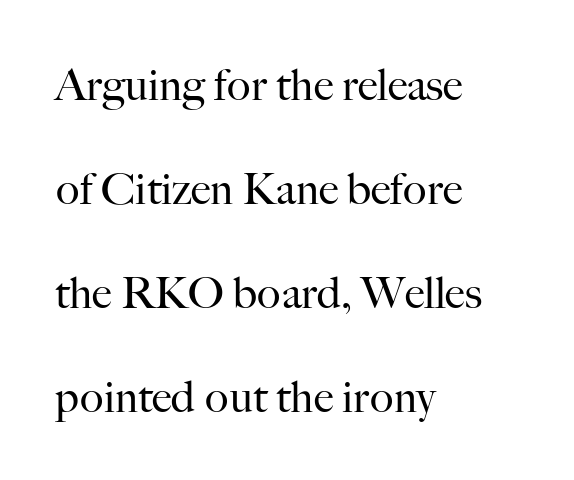
{"serif": "yes", "italic": "no", "bold": "no", "weight": "regular", "width": "normal", "stroke_contrast": "high", "x_height": "small", "monospaced": "no", "underline": "no", "align": "left", "line_spacing": "loose", "line_spacing_ratio": 2.36, "letter_spacing": "normal", "letter_spacing_em": 0.0, "glyph_px": 44}
